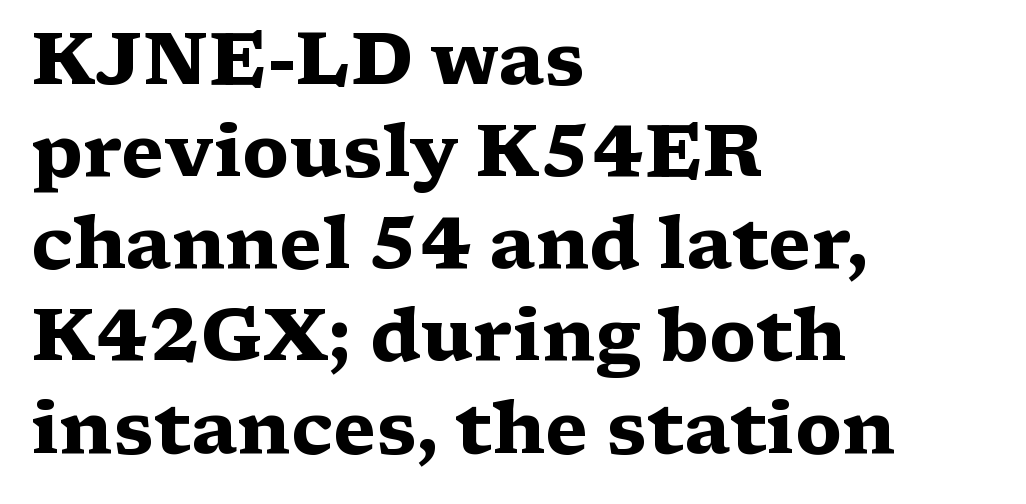
The image shows 72 px heavy, wide serif type, upright; set left-aligned, normal line spacing (1.28x), normal letter spacing, not underlined; medium stroke contrast and a medium x-height.
